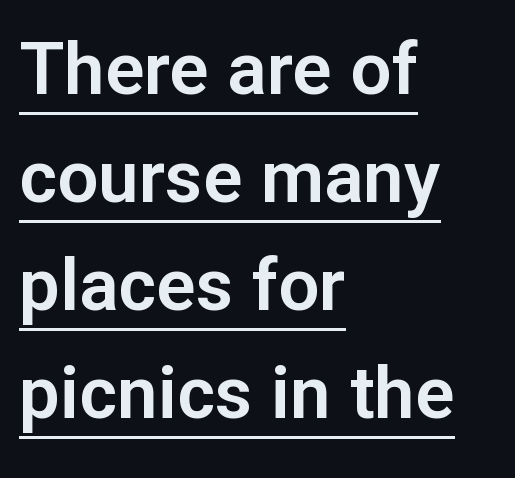
Each letter keeps its own natural width here, so spacing adapts to shape. Teacher's note: observe the even left margin — that is flush-left alignment. Nope, not italic — everything's standing straight. In terms of letterspacing, this is plain default setting. A typesetter would label this face a sans.
